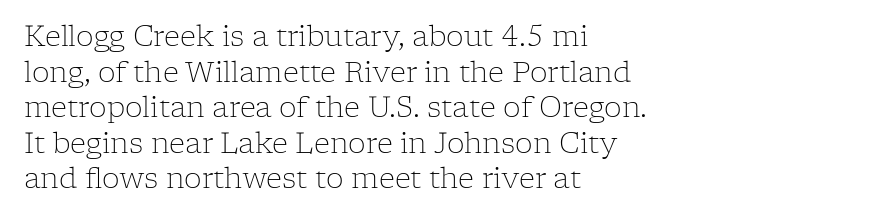
The image shows 28 px light serif type, upright; set left-aligned, normal line spacing (1.27x), normal letter spacing, not underlined; low stroke contrast and a medium x-height.
